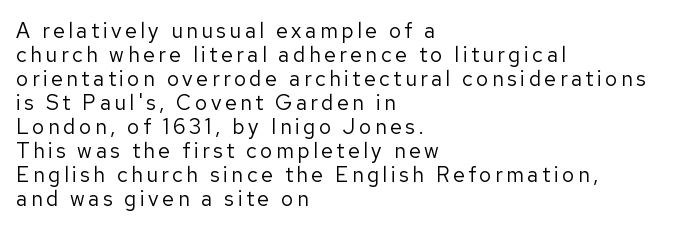
The image shows 21 px text type, upright; set left-aligned, tight line spacing (1.14x), not underlined.
